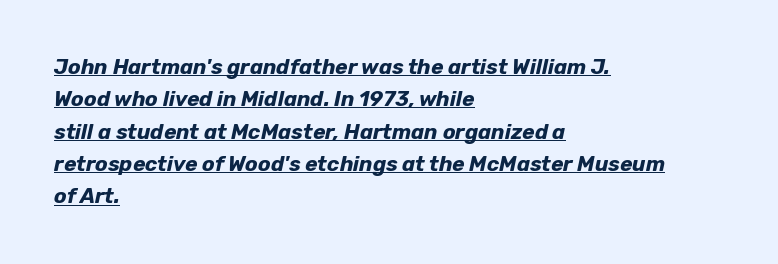
{"italic": "yes", "lean": "right", "slant_degrees": 12, "bold": "yes", "underline": "yes", "align": "left", "line_spacing": "normal", "line_spacing_ratio": 1.54, "letter_spacing": "normal", "letter_spacing_em": 0.0, "glyph_px": 21}
